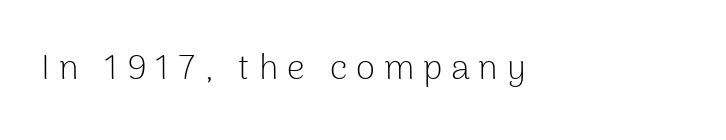
Compared with typical body copy, the letter spacing here is much looser. Proportional: the letters do not fall into vertical columns. Bold? No — there's no thickening of the strokes. Has an underline been added? It has not. In terms of posture, this sample is upright.
